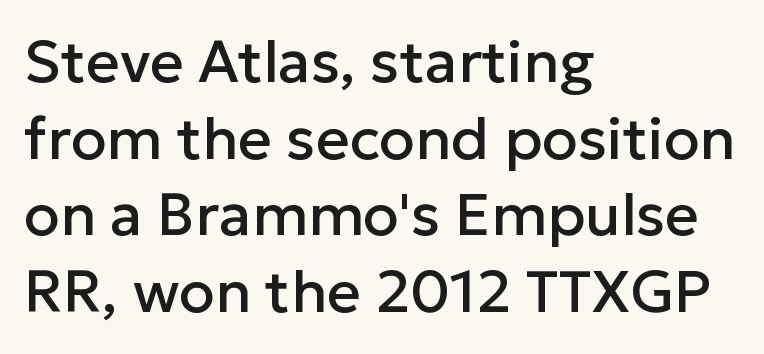
The image shows 59 px sans-serif type, upright; set left-aligned, normal line spacing (1.3x), normal letter spacing, not underlined; low stroke contrast and a medium x-height.
